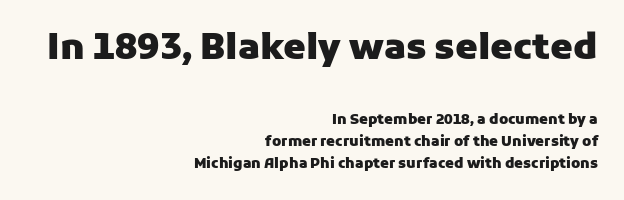
Q: Is the text bold? A: Yes.
Q: Is the text italic (slanted)? A: No, it is upright.
Q: Is the typeface a serif or a sans-serif typeface? A: Sans-serif.
Q: Is the text underlined? A: No.
Q: How is the paragraph aligned? A: Right-aligned.
Q: Is the spacing between letters normal or unusually wide? A: Normal.
Q: Is the spacing between lines tight, normal or loose? A: Normal.
Q: Which block of text is set in a larger size, the first (top) or the second (bottom)? A: The first (top) one.
Q: Width (condensed, normal, or wide)? A: Normal.
Q: Stroke contrast? A: Low.
Q: x-height? A: Medium.
Q: Monospaced? A: No.
